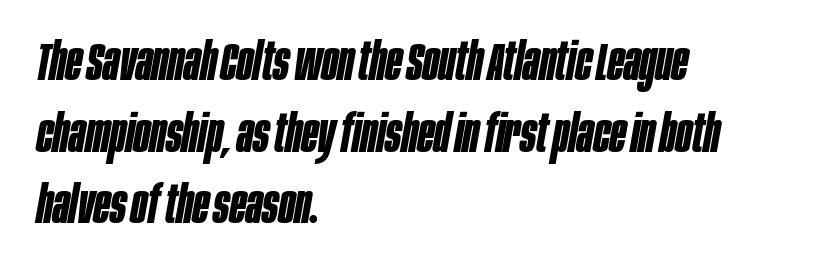
The image shows 53 px bold, condensed type, italic (leaning right); set left-aligned, normal line spacing (1.35x), normal letter spacing, not underlined; low stroke contrast and a large x-height.
